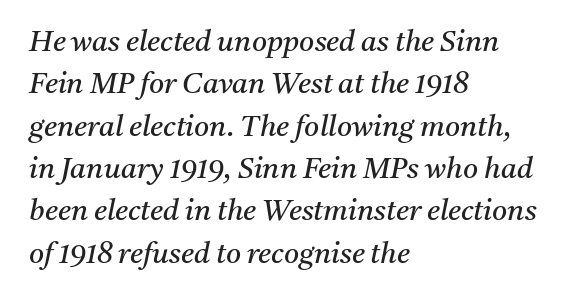
The image shows 29 px regular-weight serif type, italic (leaning right); set left-aligned, normal line spacing (1.46x), normal letter spacing, not underlined; medium stroke contrast and a medium x-height.
